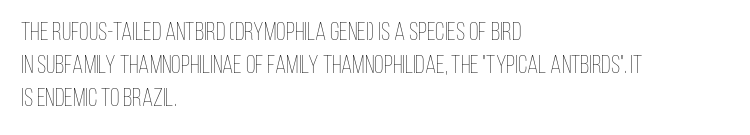
The image shows 25 px text type, upright; set left-aligned, normal line spacing (1.33x), normal letter spacing, not underlined.
